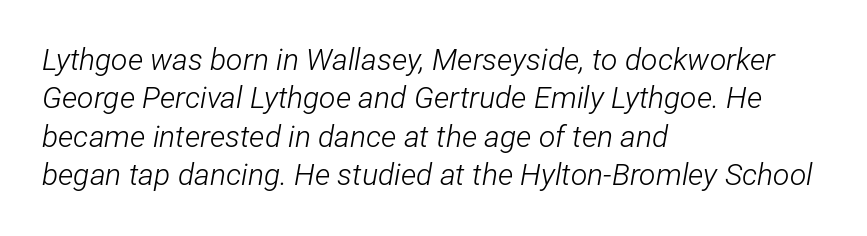
Q: Is the text bold? A: No.
Q: Is the text italic (slanted)? A: Yes, it leans right by about 12 degrees.
Q: Is the text underlined? A: No.
Q: How is the paragraph aligned? A: Left-aligned.
Q: Is the spacing between letters normal or unusually wide? A: Normal.
Q: Is the spacing between lines tight, normal or loose? A: Normal.
Q: Width (condensed, normal, or wide)? A: Condensed.
Q: Stroke contrast? A: Low.
Q: x-height? A: Medium.
Q: Monospaced? A: No.
